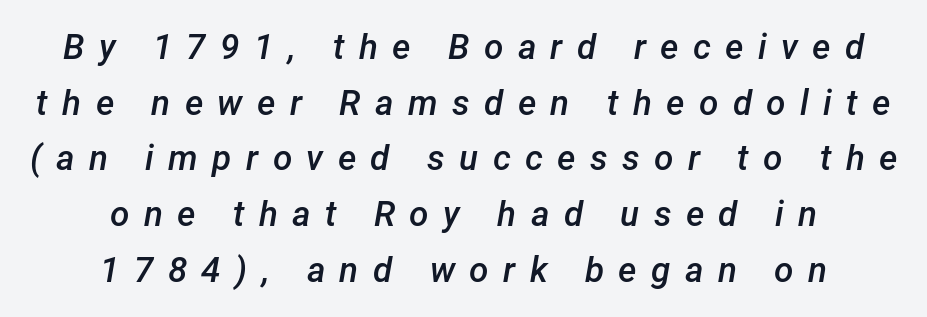
In terms of leading, this rendering sits right in the middle. Lines of text with bare space underneath. Compared with typical body copy, the letter spacing here is much looser. The text carries the slant typical of an italic or oblique font. The strokes are fattened partway — semibold, not bold. Each line is balanced around a shared central axis.
